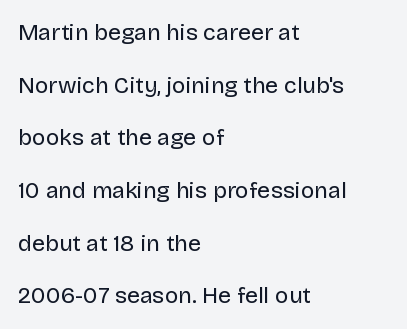
{"italic": "no", "bold": "no", "underline": "no", "align": "left", "line_spacing": "loose", "line_spacing_ratio": 2.29, "letter_spacing": "normal", "letter_spacing_em": 0.0, "glyph_px": 23}
